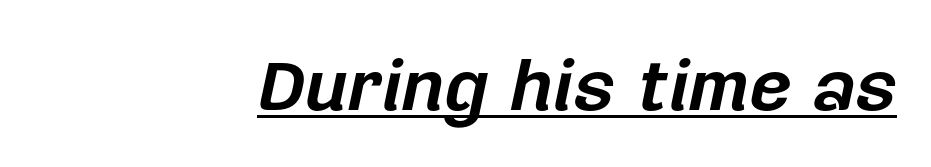
Q: Is the text bold? A: Yes.
Q: Is the text italic (slanted)? A: Yes, it leans right by about 12 degrees.
Q: Is the text underlined? A: Yes.
Q: How is the paragraph aligned? A: Right-aligned.
Q: Is the spacing between letters normal or unusually wide? A: Normal.
Q: Width (condensed, normal, or wide)? A: Normal.
Q: Stroke contrast? A: Low.
Q: x-height? A: Medium.
Q: Monospaced? A: No.
